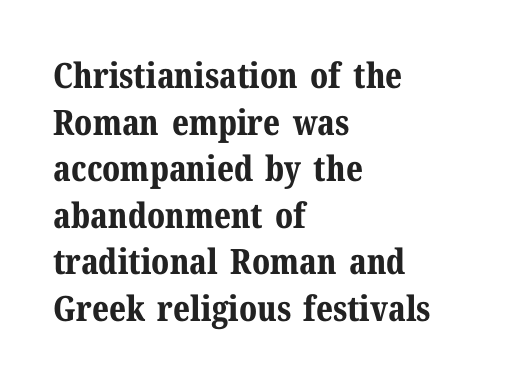
The image shows 35 px bold serif type, upright; set left-aligned, normal line spacing (1.33x), normal letter spacing, not underlined; medium stroke contrast and a medium x-height.
